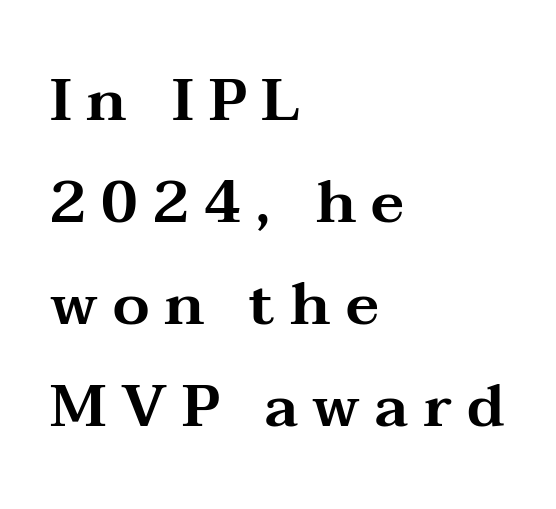
The image shows 59 px wide serif type, upright; set left-aligned, line spacing 1.73x, unusually wide letter spacing (+0.25 em), not underlined; medium stroke contrast and a medium x-height.
